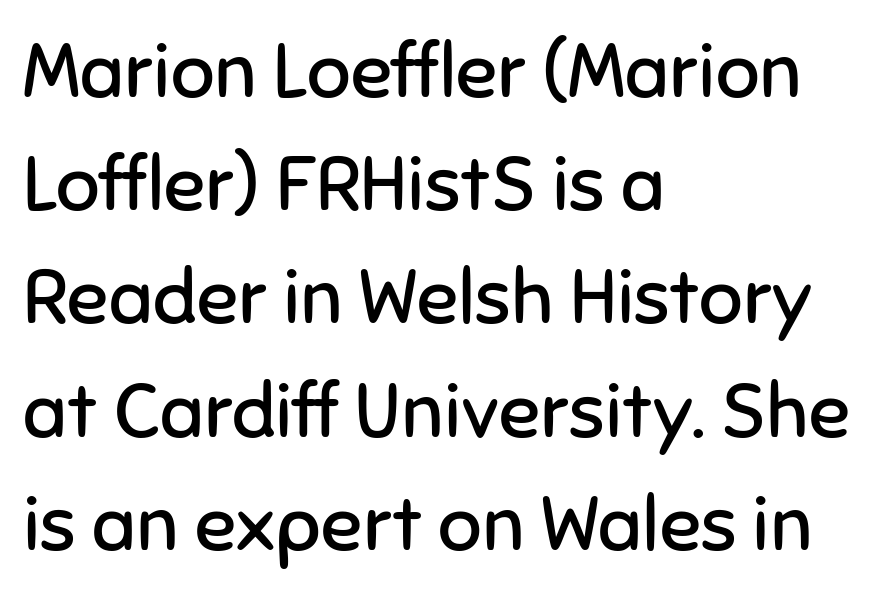
Q: Is the text bold? A: No.
Q: Is the text italic (slanted)? A: No, it is upright.
Q: Is the typeface a serif or a sans-serif typeface? A: Sans-serif.
Q: Is the text underlined? A: No.
Q: How is the paragraph aligned? A: Left-aligned.
Q: Is the spacing between letters normal or unusually wide? A: Normal.
Q: Is the spacing between lines tight, normal or loose? A: Normal.
Q: Width (condensed, normal, or wide)? A: Normal.
Q: Stroke contrast? A: Low.
Q: x-height? A: Medium.
Q: Monospaced? A: No.
